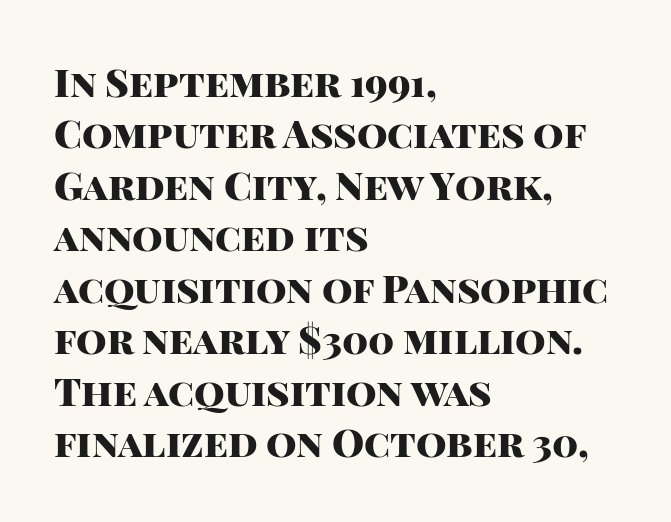
{"serif": "no", "italic": "no", "bold": "yes", "weight": "heavy", "width": "normal", "stroke_contrast": "high", "x_height": "large", "monospaced": "no", "underline": "no", "align": "left", "line_spacing": "normal", "line_spacing_ratio": 1.32, "letter_spacing": "normal", "letter_spacing_em": 0.0, "glyph_px": 39}
